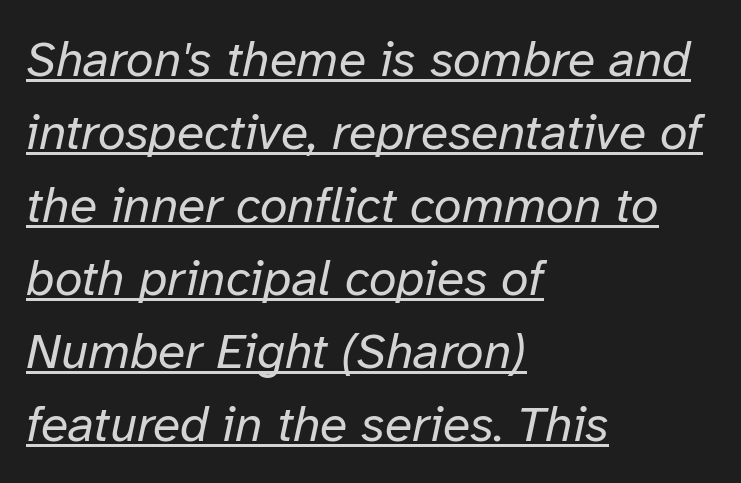
The image shows 50 px regular-weight type, italic (leaning right); set left-aligned, normal line spacing (1.46x), normal letter spacing, underlined; low stroke contrast and a medium x-height.
